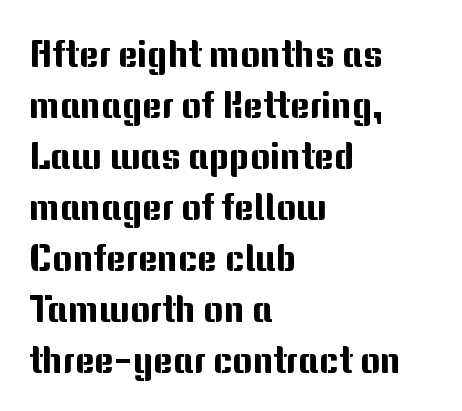
The specimen reads as upright at a glance. The passage is arranged the way most books set body copy — flush left. The rows are spaced the way most documents space them. Compared with typical body copy, the letter spacing here is the same. Are there feet on the stems? There aren't — it's a sans. The rendering uses natural spacing where letterforms have individual widths.
